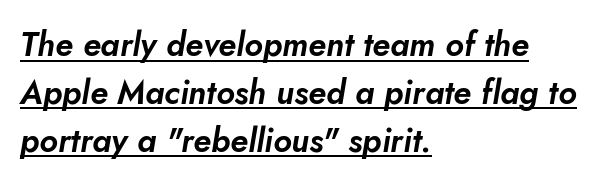
The image shows 33 px text type, italic (leaning right); set left-aligned, normal line spacing (1.45x), normal letter spacing, underlined; low stroke contrast and a small x-height.
